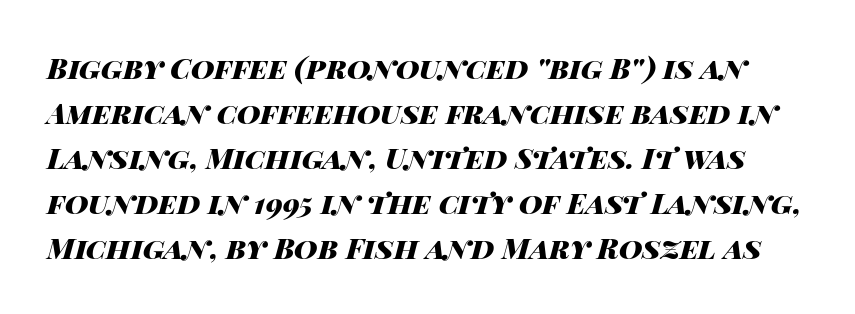
The image shows 29 px heavy, wide type, italic (leaning right); set normal line spacing (1.55x), normal letter spacing, not underlined; high stroke contrast and a large x-height.
